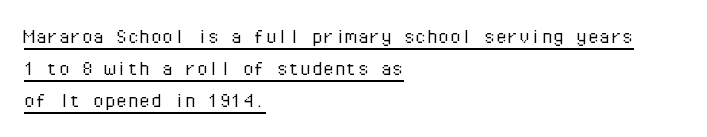
The image shows 23 px text type, upright; set left-aligned, normal line spacing (1.4x), normal letter spacing, underlined.
